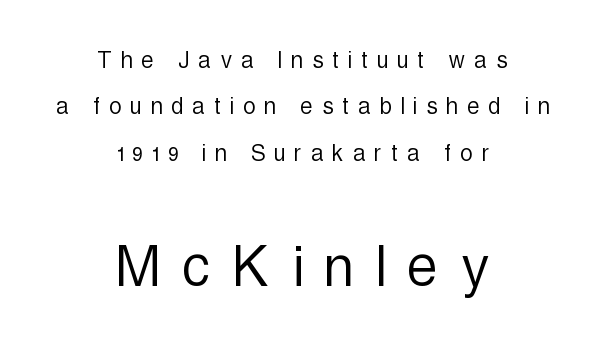
{"serif": "no", "italic": "no", "bold": "no", "weight": "light", "width": "condensed", "x_height": "medium", "monospaced": "no", "underline": "no", "align": "center", "line_spacing_ratio": 1.72, "letter_spacing": "wide", "letter_spacing_em": 0.36, "larger_block": "second", "size_ratio": 2.48, "glyph_px": 67}
